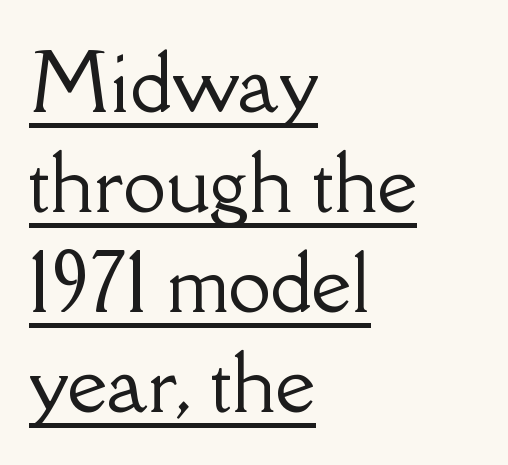
Characters remain perfectly vertical along every line. Each letter keeps its own natural width here, so spacing adapts to shape. Short and long lines alike share a common starting point at left. Does a line run under the words? Yes, clearly.
